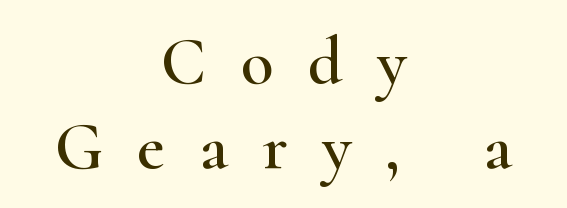
The image shows 68 px wide serif type, upright; set centered, normal line spacing (1.25x), unusually wide letter spacing (+0.5 em), not underlined; high stroke contrast and a small x-height.
